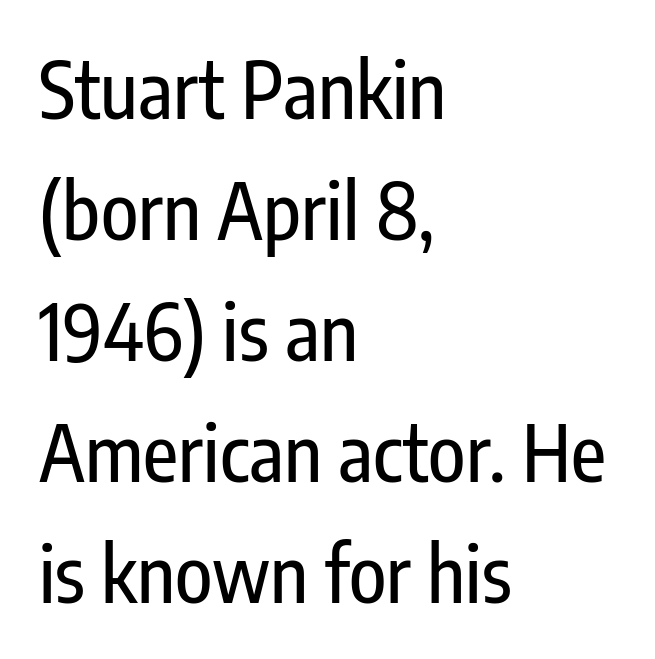
{"serif": "no", "italic": "no", "width": "condensed", "stroke_contrast": "low", "x_height": "medium", "monospaced": "no", "underline": "no", "align": "left", "line_spacing": "normal", "line_spacing_ratio": 1.57, "letter_spacing": "normal", "letter_spacing_em": 0.0, "glyph_px": 77}
